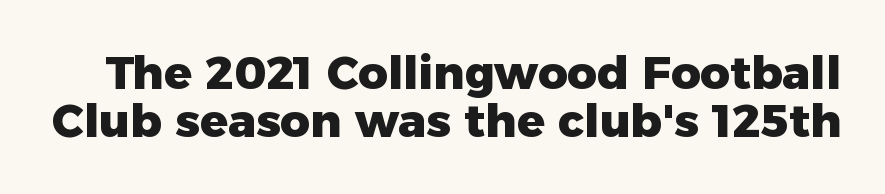
The image shows 46 px heavy sans-serif type, upright; set tight line spacing (1.05x), normal letter spacing, not underlined; low stroke contrast and a medium x-height.
